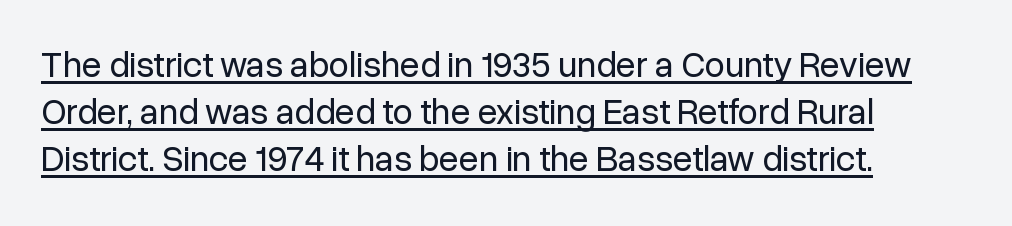
Proportional: the letters do not fall into vertical columns. Notice how the stems are strictly vertical — no italics here. Weight: in the light-to-regular range. The letterforms sit shoulder to shoulder at normal distance. Compared with typical paragraphs, the rows here are spaced about the same. Every row of glyphs begins at an identical x-position on the left.
